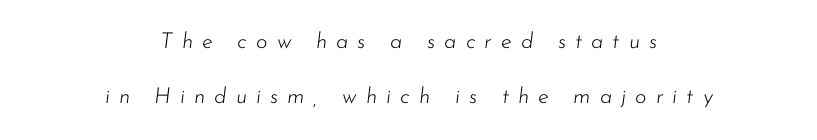
No word sits above an underline. Honestly, the rows look like they've been pulled way apart. Display-style spreading of the glyphs; the letterfit is very open. Rendered with sloped, italic letterforms. These lines stack symmetrically, like a column narrowing and widening about its center.
